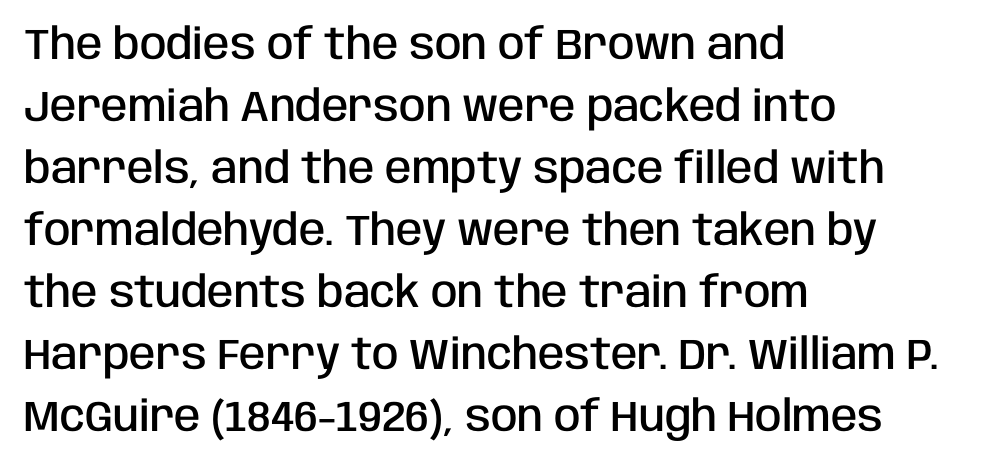
Nope, no serifs anywhere on these letters. This sample has the flowing, uneven cadence of proportional lettering. Words float on clear page, feet unadorned. Posture: straight, roman, zero tilt. These lines sit exactly where default settings would place them.
